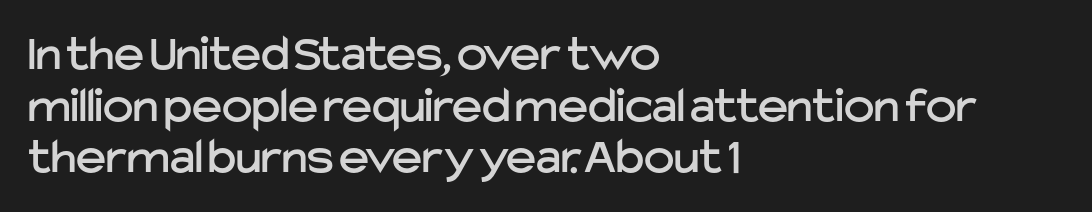
The image shows 51 px sans-serif type, upright; set left-aligned, tight line spacing (1.01x), normal letter spacing, not underlined; low stroke contrast and a medium x-height.
